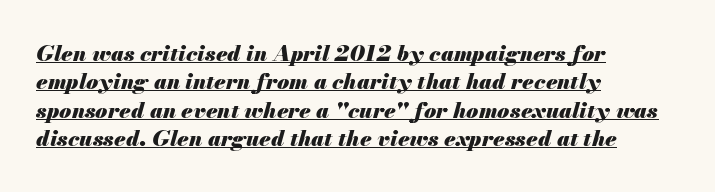
Q: Is the text bold? A: Yes.
Q: Is the text italic (slanted)? A: Yes, it leans right by about 13 degrees.
Q: Is the text underlined? A: Yes.
Q: How is the paragraph aligned? A: Left-aligned.
Q: Is the spacing between letters normal or unusually wide? A: Normal.
Q: Is the spacing between lines tight, normal or loose? A: Normal.
